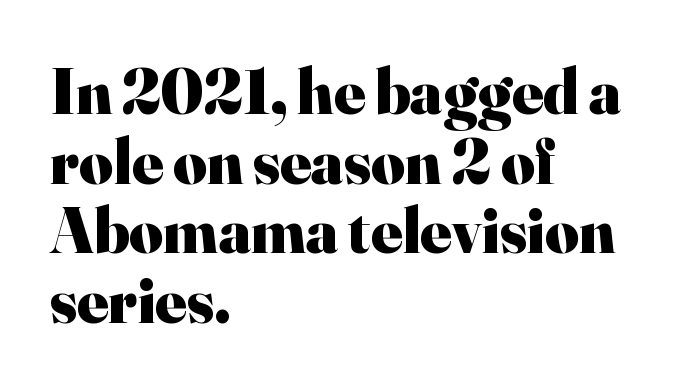
Q: Is the text bold? A: Yes.
Q: Is the text italic (slanted)? A: No, it is upright.
Q: Is the typeface a serif or a sans-serif typeface? A: Serif.
Q: Is the text underlined? A: No.
Q: How is the paragraph aligned? A: Left-aligned.
Q: Is the spacing between letters normal or unusually wide? A: Normal.
Q: Is the spacing between lines tight, normal or loose? A: Tight.
Q: Width (condensed, normal, or wide)? A: Normal.
Q: Stroke contrast? A: High.
Q: x-height? A: Small.
Q: Monospaced? A: No.
